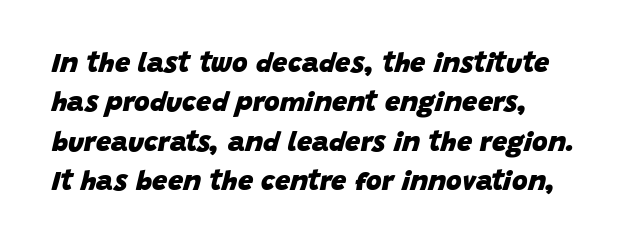
The image shows 27 px bold type, italic (leaning right); set left-aligned, normal line spacing (1.46x), normal letter spacing, not underlined.
